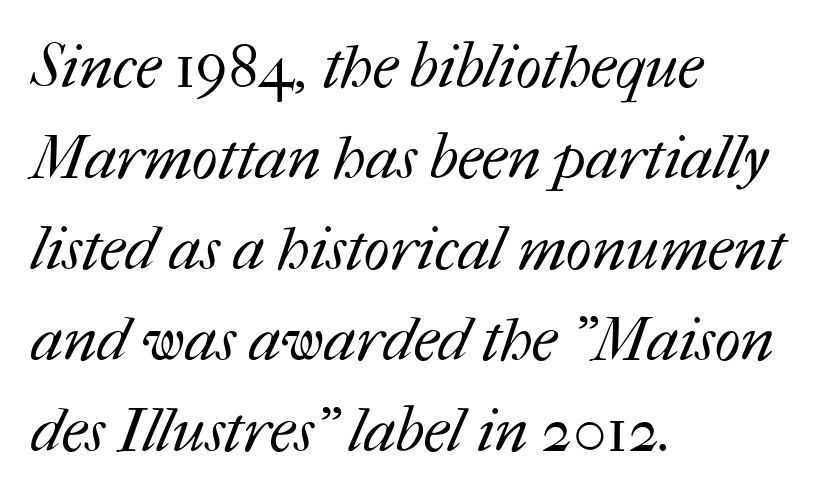
Each letter keeps its own natural width here, so spacing adapts to shape. The baseline area is clear. Letters have the restrained weight of plain body copy at most. The paragraph shown leans on its left margin. Quick note: interline space is typical. Tracking value appears to be zero — textbook default spacing.
